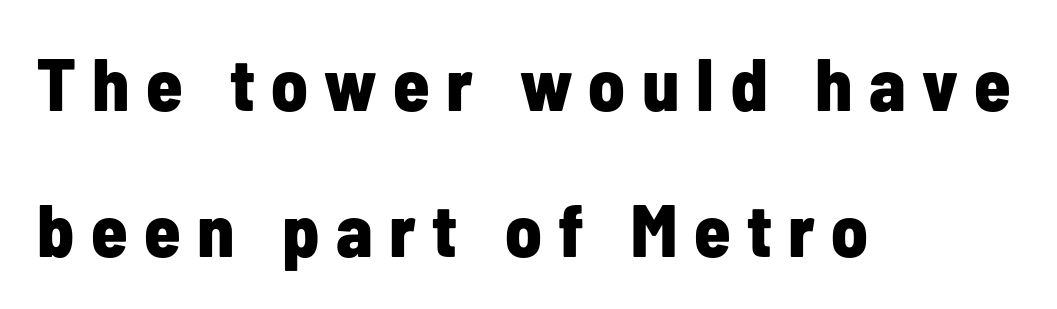
Q: Is the text bold? A: Yes.
Q: Is the text italic (slanted)? A: No, it is upright.
Q: Is the typeface a serif or a sans-serif typeface? A: Sans-serif.
Q: Is the text underlined? A: No.
Q: How is the paragraph aligned? A: Left-aligned.
Q: Is the spacing between letters normal or unusually wide? A: Unusually wide.
Q: Is the spacing between lines tight, normal or loose? A: Loose.
Q: Width (condensed, normal, or wide)? A: Condensed.
Q: Stroke contrast? A: Low.
Q: x-height? A: Medium.
Q: Monospaced? A: No.
